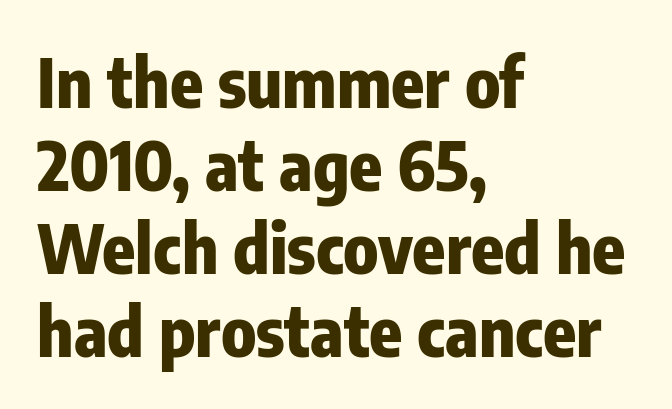
The image shows 68 px heavy, condensed sans-serif type, upright; set left-aligned, line spacing 1.22x, normal letter spacing, not underlined; low stroke contrast and a medium x-height.
